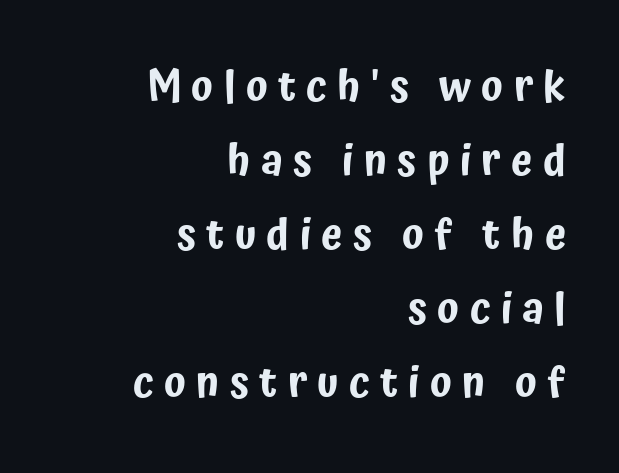
Q: Is the text italic (slanted)? A: No, it is upright.
Q: Is the typeface a serif or a sans-serif typeface? A: Sans-serif.
Q: Is the text underlined? A: No.
Q: How is the paragraph aligned? A: Right-aligned.
Q: Is the spacing between letters normal or unusually wide? A: Unusually wide.
Q: Width (condensed, normal, or wide)? A: Condensed.
Q: Stroke contrast? A: Low.
Q: x-height? A: Medium.
Q: Monospaced? A: No.
